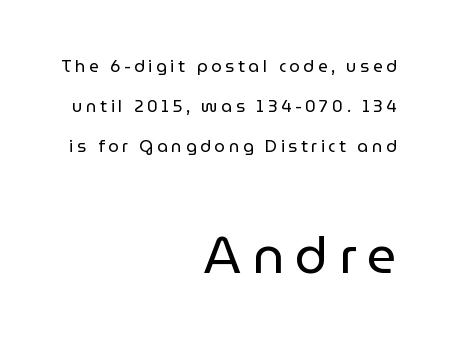
Q: Is the text bold? A: No.
Q: Is the text italic (slanted)? A: No, it is upright.
Q: Is the typeface a serif or a sans-serif typeface? A: Sans-serif.
Q: Is the text underlined? A: No.
Q: How is the paragraph aligned? A: Right-aligned.
Q: Is the spacing between letters normal or unusually wide? A: Unusually wide.
Q: Is the spacing between lines tight, normal or loose? A: Loose.
Q: Which block of text is set in a larger size, the first (top) or the second (bottom)? A: The second (bottom) one.
Q: Width (condensed, normal, or wide)? A: Normal.
Q: Stroke contrast? A: Low.
Q: x-height? A: Medium.
Q: Monospaced? A: No.
